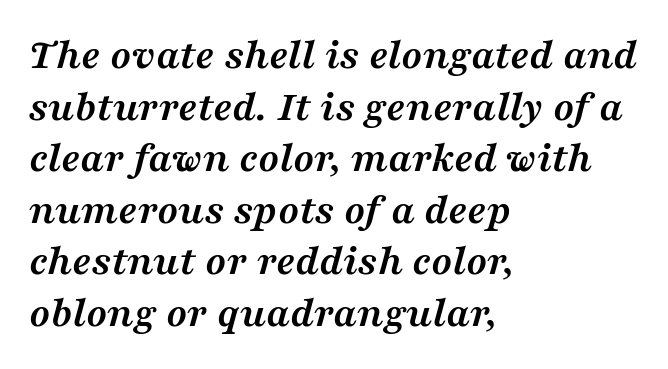
{"serif": "yes", "italic": "yes", "lean": "right", "slant_degrees": 16, "bold": "yes", "weight": "semibold", "width": "wide", "stroke_contrast": "medium", "x_height": "medium", "monospaced": "no", "underline": "no", "align": "left", "line_spacing_ratio": 1.2, "letter_spacing": "normal", "letter_spacing_em": 0.0, "glyph_px": 43}
